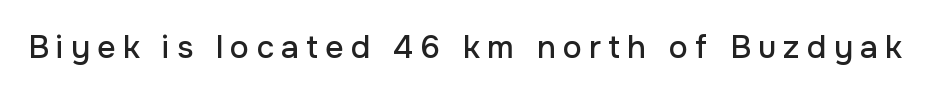
{"serif": "no", "italic": "no", "width": "normal", "stroke_contrast": "low", "x_height": "medium", "monospaced": "no", "underline": "no", "letter_spacing": "wide", "letter_spacing_em": 0.22, "glyph_px": 32}
